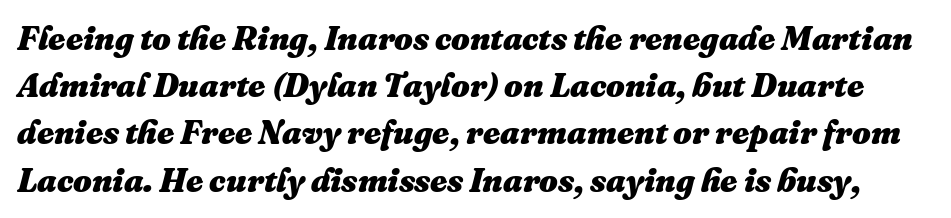
Q: Is the text bold? A: Yes.
Q: Is the text italic (slanted)? A: Yes, it leans right by about 16 degrees.
Q: Is the text underlined? A: No.
Q: Is the spacing between letters normal or unusually wide? A: Normal.
Q: Is the spacing between lines tight, normal or loose? A: Normal.
Q: Width (condensed, normal, or wide)? A: Normal.
Q: Stroke contrast? A: Medium.
Q: x-height? A: Medium.
Q: Monospaced? A: No.
